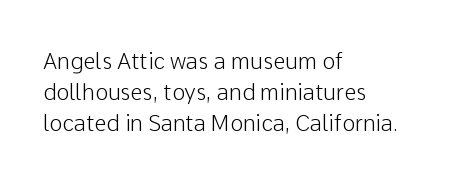
The image shows 22 px text type, upright; set left-aligned, normal line spacing (1.4x), normal letter spacing, not underlined.
